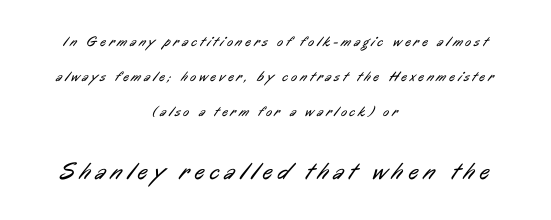
The compositor balanced each line on the midline. Vertical stems look standard width or narrower in stroke. These lines stand farther apart than default settings would place them. Check the space under the baseline: it is left empty. The lower block of text is set noticeably larger than the block above it.
